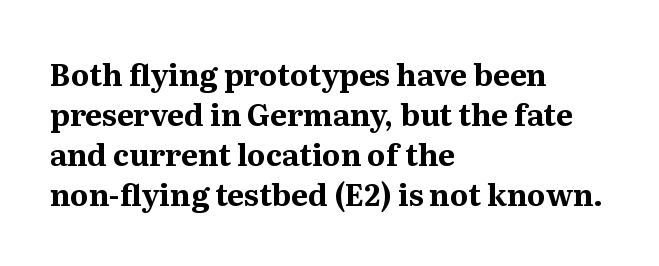
The image shows 30 px bold serif type, upright; set left-aligned, normal line spacing (1.33x), normal letter spacing, not underlined; medium stroke contrast and a medium x-height.
